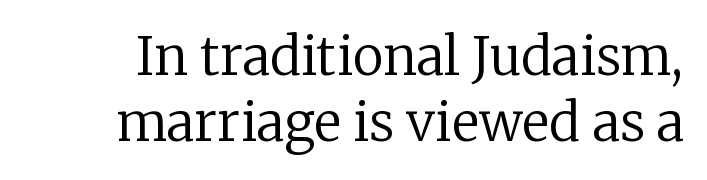
The image shows 52 px regular-weight serif type, upright; set normal line spacing (1.27x), normal letter spacing, not underlined; low stroke contrast and a medium x-height.
